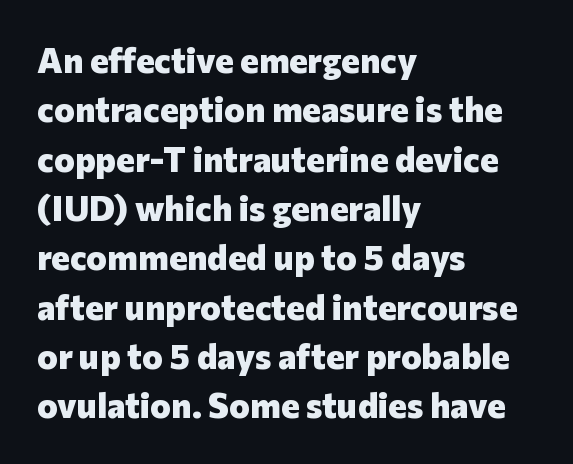
Q: Is the text bold? A: Yes.
Q: Is the text italic (slanted)? A: No, it is upright.
Q: Is the typeface a serif or a sans-serif typeface? A: Sans-serif.
Q: Is the text underlined? A: No.
Q: How is the paragraph aligned? A: Left-aligned.
Q: Is the spacing between letters normal or unusually wide? A: Normal.
Q: Is the spacing between lines tight, normal or loose? A: Normal.
Q: Width (condensed, normal, or wide)? A: Normal.
Q: Stroke contrast? A: Low.
Q: x-height? A: Medium.
Q: Monospaced? A: No.
